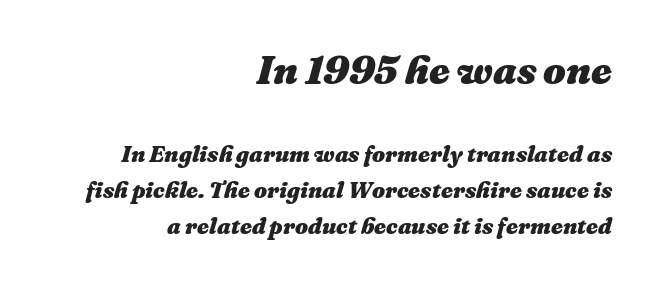
These lines sit exactly where default settings would place them. This sample is right-justified, so line beginnings fall wherever the words allow. Looks like regular typesetting: each glyph gets only the width it needs. This is oblique type, the kind used for emphasis or titles.
